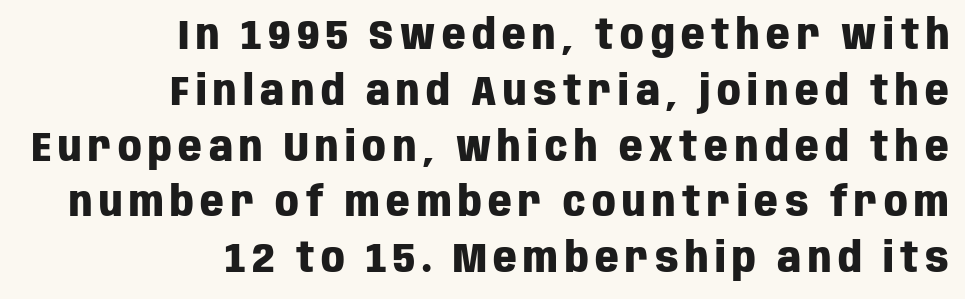
Casual observation: everything's shoved over to the right. Ascenders rise straight up at ninety degrees. The gap between lines stays unmarked. Think of a printed novel: that variable character pitch is what you see here. Vertical spacing — default.
